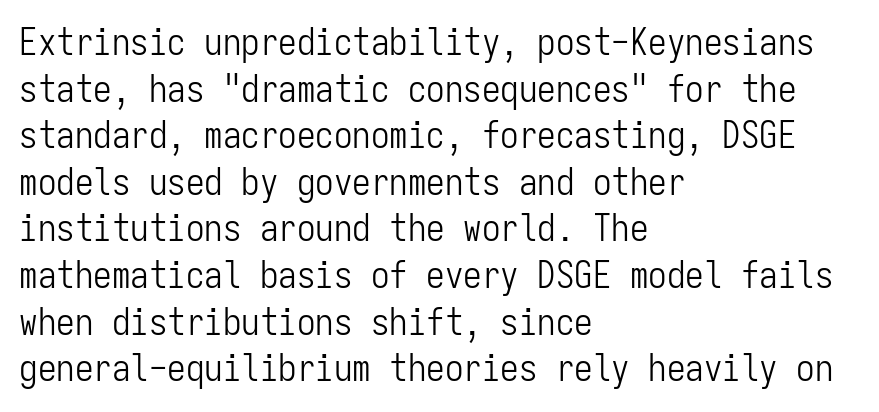
Regarding serifs, this sample does without them. This sample keeps an unexceptional amount of space between lines. No extra tracking has been applied to these lines. Vertical strokes here are truly vertical. Descenders hang freely into open space.
